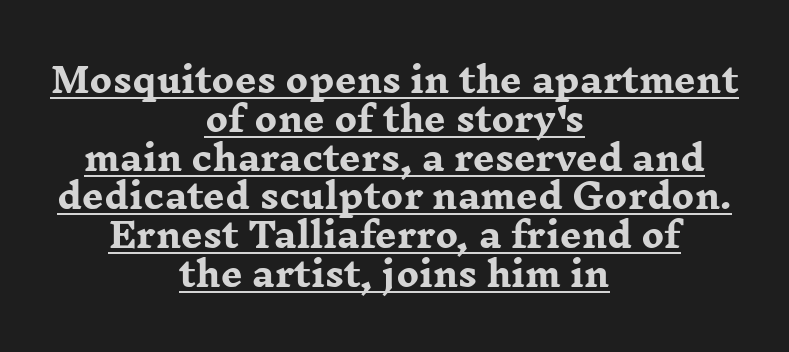
The rendering keeps characters at their native spacing. Posture: vertical. The space between consecutive lines is stingy. Observe the serifs anchoring each vertical stroke in this sample. Notice how thick the strokes are: this is what a full bold looks like.
